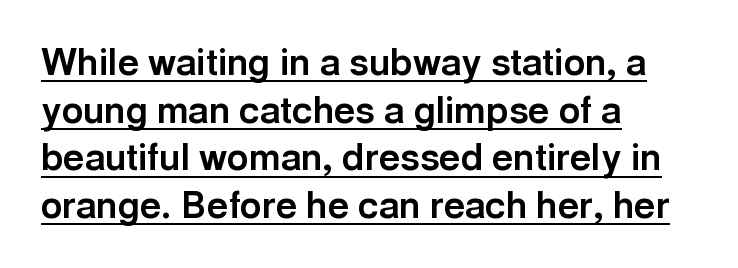
Q: Is the text bold? A: Yes.
Q: Is the text italic (slanted)? A: No, it is upright.
Q: Is the typeface a serif or a sans-serif typeface? A: Sans-serif.
Q: Is the text underlined? A: Yes.
Q: How is the paragraph aligned? A: Left-aligned.
Q: Is the spacing between letters normal or unusually wide? A: Normal.
Q: Is the spacing between lines tight, normal or loose? A: Normal.
Q: Width (condensed, normal, or wide)? A: Normal.
Q: x-height? A: Medium.
Q: Monospaced? A: No.
